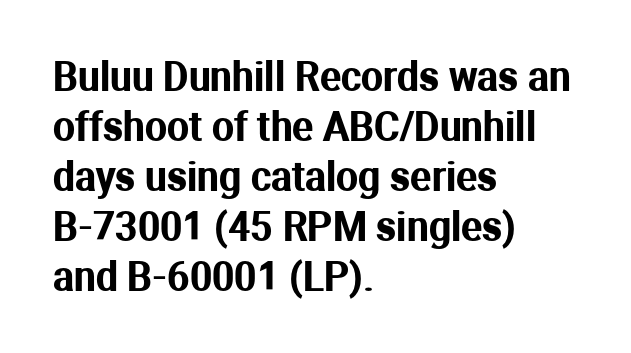
The image shows 39 px sans-serif type, upright; set left-aligned, normal line spacing (1.28x), normal letter spacing, not underlined; medium stroke contrast and a medium x-height.
